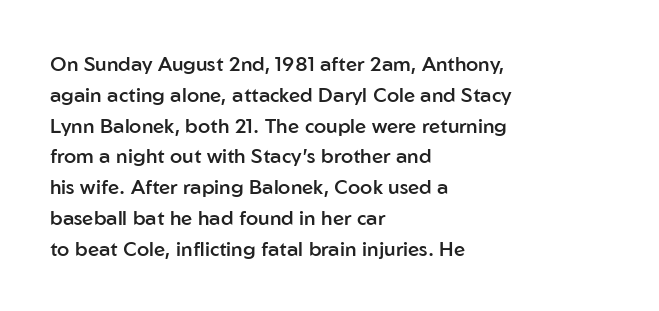
The image shows 20 px text type, upright; set left-aligned, normal line spacing (1.54x), normal letter spacing, not underlined.
